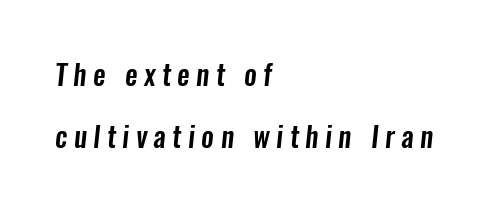
The image shows 28 px condensed sans-serif type; set left-aligned, loose line spacing (2.22x), unusually wide letter spacing (+0.23 em), not underlined; low stroke contrast and a medium x-height.
